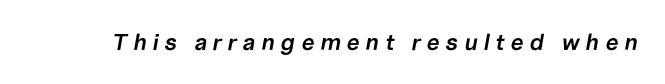
Q: Is the text bold? A: Semi-bold.
Q: Is the text italic (slanted)? A: Yes, it leans right by about 10 degrees.
Q: Is the text underlined? A: No.
Q: Is the spacing between letters normal or unusually wide? A: Unusually wide.
